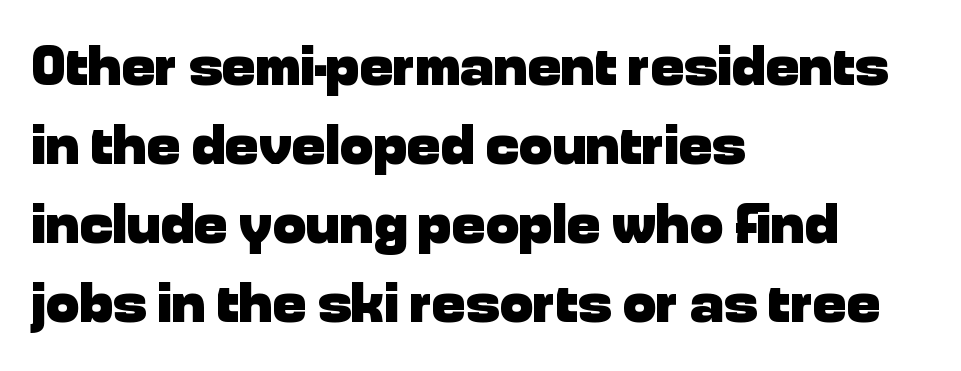
The line texture is even and compact thanks to regular tracking. The block of text has a typical density, with ordinary space between rows. Every row of glyphs begins at an identical x-position on the left. In terms of letterform style, serifs are entirely absent. Here the designer chose a conventional face with non-uniform glyph widths. Descender tails drop into unmarked territory.
